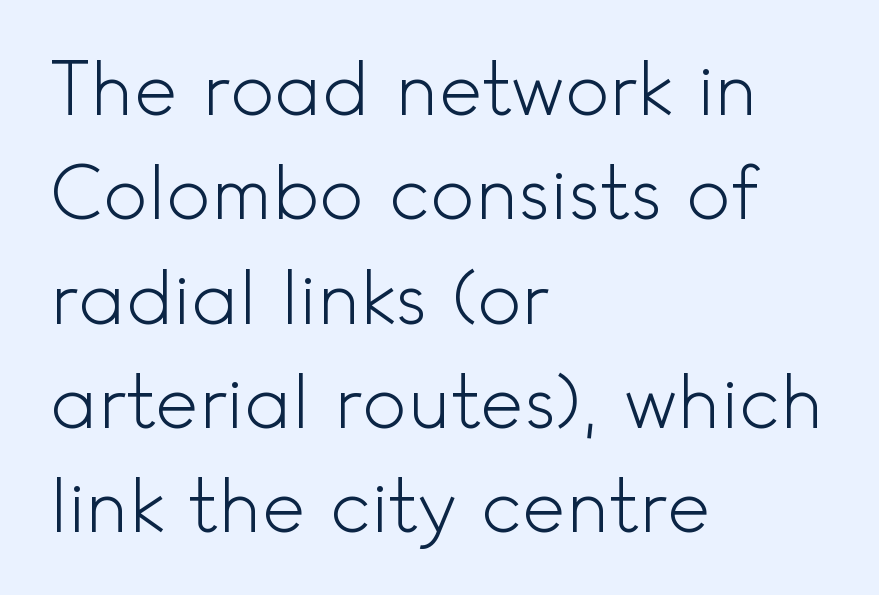
Q: Is the text bold? A: No.
Q: Is the text italic (slanted)? A: No, it is upright.
Q: Is the typeface a serif or a sans-serif typeface? A: Sans-serif.
Q: Is the text underlined? A: No.
Q: How is the paragraph aligned? A: Left-aligned.
Q: Is the spacing between letters normal or unusually wide? A: Normal.
Q: Is the spacing between lines tight, normal or loose? A: Normal.
Q: Width (condensed, normal, or wide)? A: Normal.
Q: x-height? A: Small.
Q: Monospaced? A: No.
